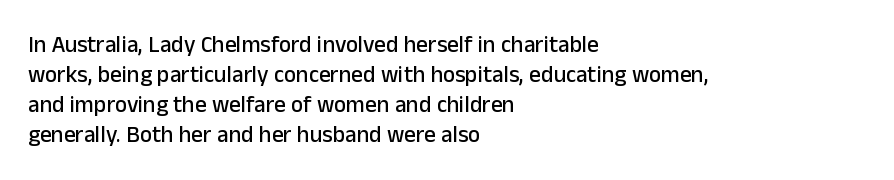
{"italic": "no", "underline": "no", "align": "left", "line_spacing": "normal", "line_spacing_ratio": 1.3, "letter_spacing": "normal", "letter_spacing_em": 0.0, "glyph_px": 23}
